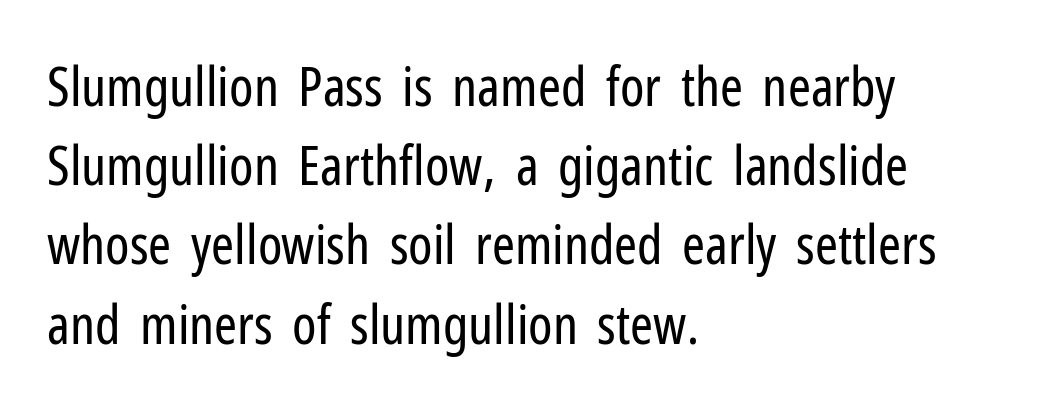
The image shows 55 px regular-weight, condensed sans-serif type, upright; set left-aligned, normal line spacing (1.44x), normal letter spacing, not underlined; low stroke contrast and a medium x-height.
